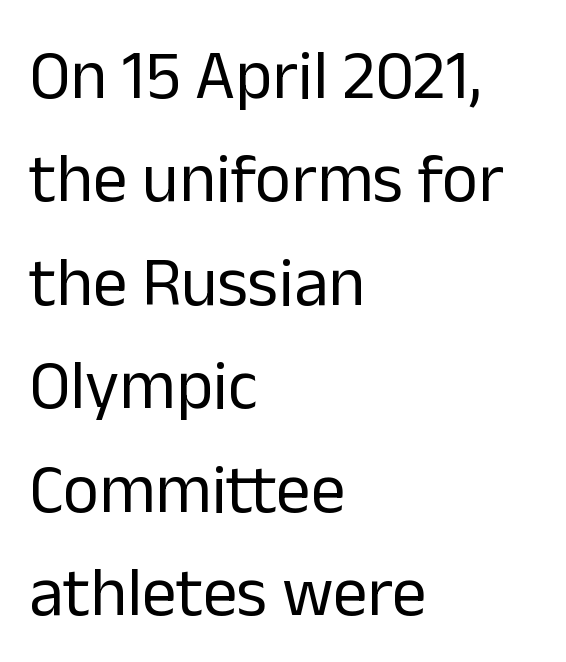
The baseline area is clear. Leading: standard. Teacher's note: observe the even left margin — that is flush-left alignment. The passage shown is typed in a proportional face where columns would drift. Words appear dense and cohesive because spacing is normal. Summary of weight: not heavy and not bold.
